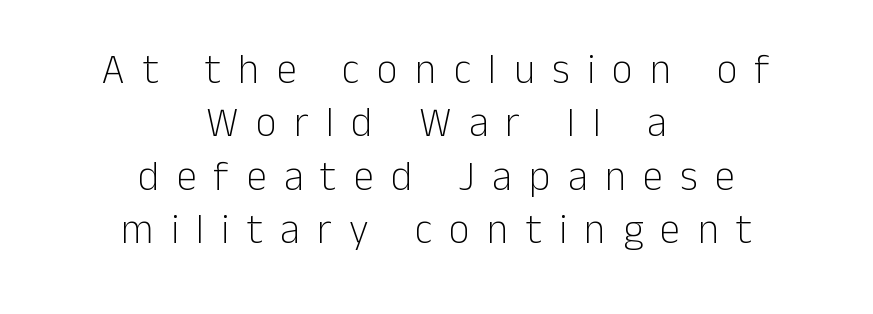
{"serif": "no", "italic": "no", "bold": "no", "weight": "light", "width": "normal", "stroke_contrast": "low", "x_height": "medium", "monospaced": "no", "underline": "no", "align": "center", "line_spacing": "normal", "line_spacing_ratio": 1.3, "letter_spacing": "wide", "letter_spacing_em": 0.42, "glyph_px": 41}
